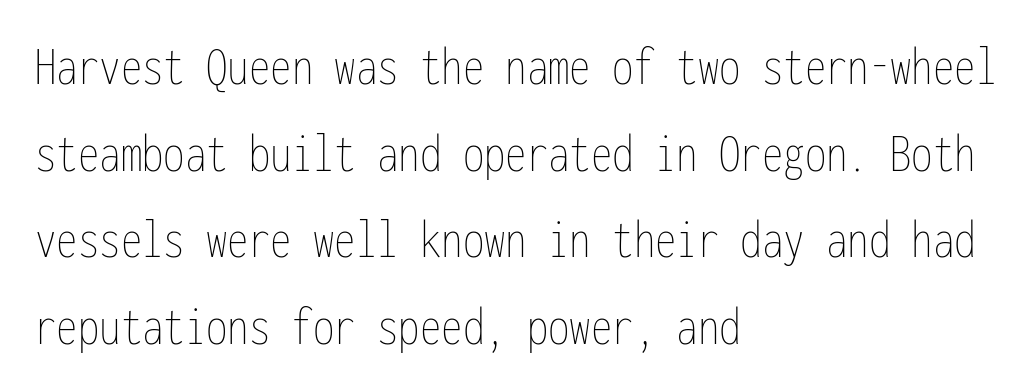
Q: Is the text bold? A: No.
Q: Is the text italic (slanted)? A: No, it is upright.
Q: Is the text underlined? A: No.
Q: How is the paragraph aligned? A: Left-aligned.
Q: Is the spacing between letters normal or unusually wide? A: Normal.
Q: Is the spacing between lines tight, normal or loose? A: Normal.
Q: Width (condensed, normal, or wide)? A: Condensed.
Q: Stroke contrast? A: Low.
Q: x-height? A: Medium.
Q: Monospaced? A: Yes.
